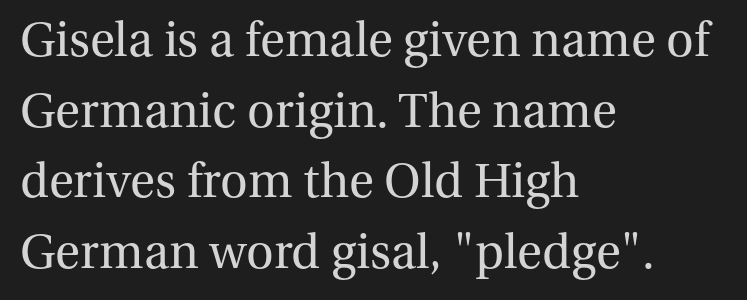
Every row of glyphs begins at an identical x-position on the left. Descenders are the only things crossing below the line. You can tell it's not italic because the verticals are truly vertical. Look at the bottom of the vertical strokes: they flare into serifs here. How would I describe the line gaps? Plain and ordinary. Think of a printed novel: that variable character pitch is what you see here.
